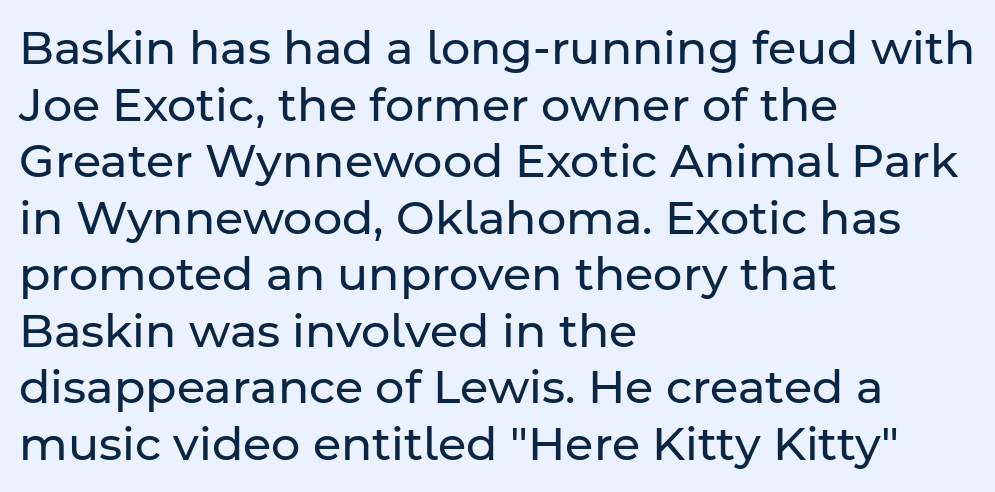
No extra ink here — the face is not bold. Layout note: lines flush left. This is sans-serif lettering, the kind often seen on screens and signage. Here the glyphs are tracked normally, forming tight word shapes. The specimen reads as upright at a glance.
